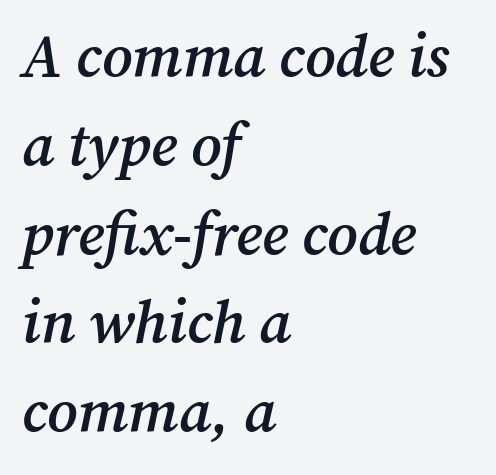
Students, note that the glyphs here touch the page at normal intervals. A typesetter would mark this as italic. The words here are not underlined. Rows of type keep a routine distance in the vertical direction. You can tell from the footed stems that serif type was used. The rendering anchors every line to the left-hand side.
